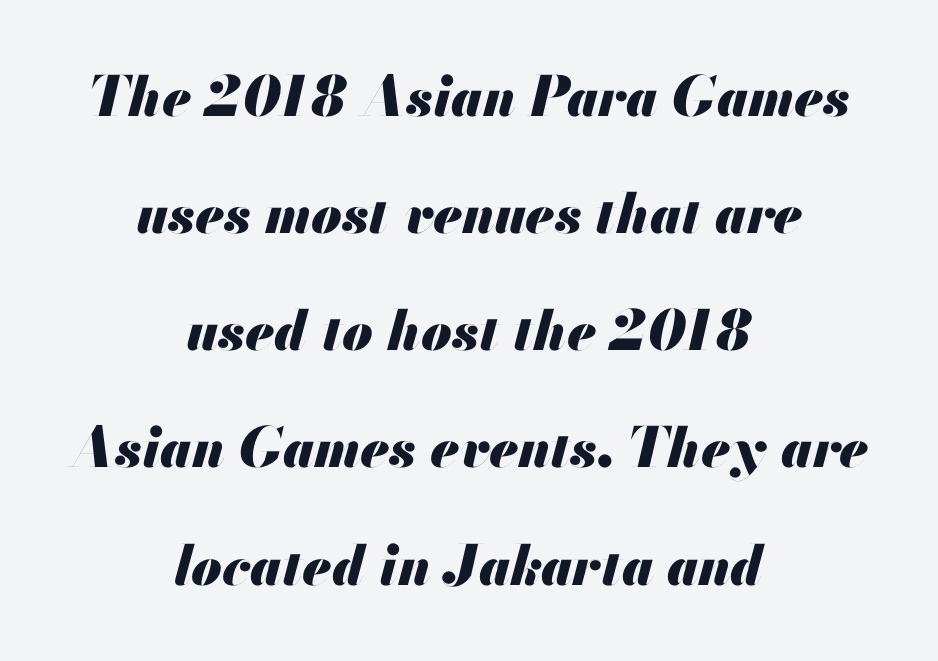
The letters sit at their default tracking, neither squeezed nor spread. This is oblique type, the kind used for emphasis or titles. This sample has the flowing, uneven cadence of proportional lettering. Compared with typical paragraphs, the rows here are farther apart. A student would call this center alignment; a typographer would say set centered.
